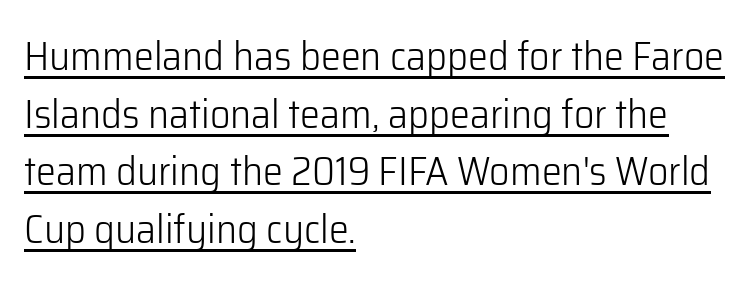
Q: Is the text bold? A: No.
Q: Is the text italic (slanted)? A: No, it is upright.
Q: Is the typeface a serif or a sans-serif typeface? A: Sans-serif.
Q: Is the text underlined? A: Yes.
Q: How is the paragraph aligned? A: Left-aligned.
Q: Is the spacing between letters normal or unusually wide? A: Normal.
Q: Is the spacing between lines tight, normal or loose? A: Normal.
Q: Width (condensed, normal, or wide)? A: Normal.
Q: Stroke contrast? A: Low.
Q: x-height? A: Medium.
Q: Monospaced? A: No.
